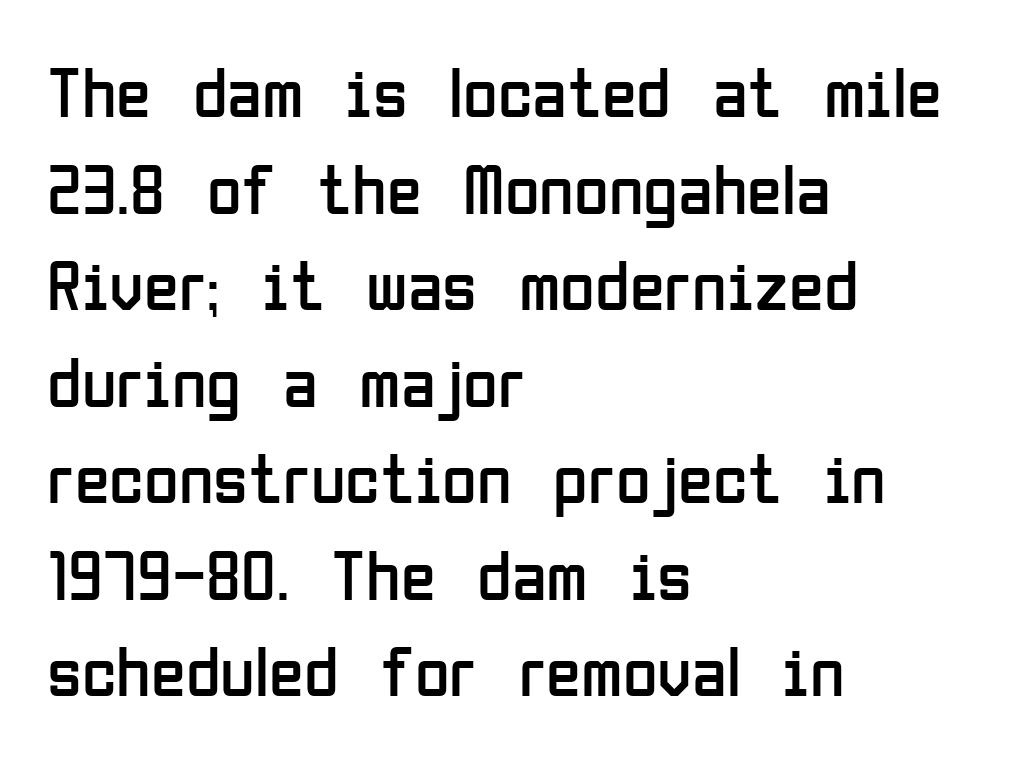
Q: Is the text bold? A: No.
Q: Is the text italic (slanted)? A: No, it is upright.
Q: Is the typeface a serif or a sans-serif typeface? A: Sans-serif.
Q: Is the text underlined? A: No.
Q: How is the paragraph aligned? A: Left-aligned.
Q: Is the spacing between letters normal or unusually wide? A: Normal.
Q: Is the spacing between lines tight, normal or loose? A: Normal.
Q: Width (condensed, normal, or wide)? A: Condensed.
Q: Stroke contrast? A: Low.
Q: x-height? A: Medium.
Q: Monospaced? A: No.
